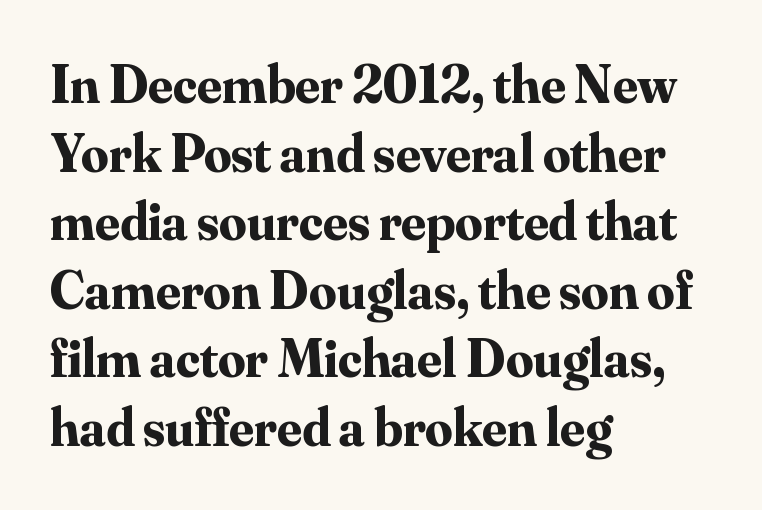
The image shows 54 px bold serif type, upright; set left-aligned, normal line spacing (1.27x), normal letter spacing, not underlined; medium stroke contrast and a small x-height.
